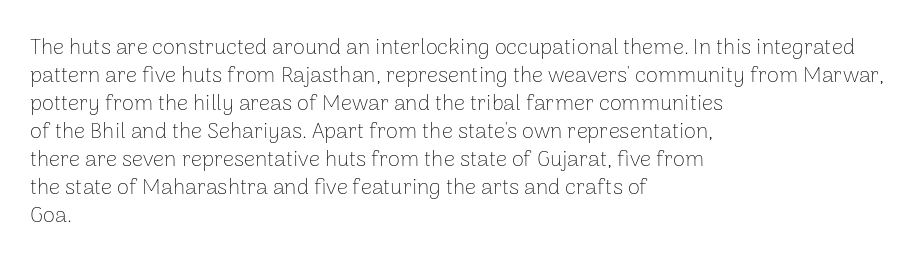
The image shows 22 px text type, upright; set left-aligned, normal line spacing (1.27x), normal letter spacing, not underlined.
